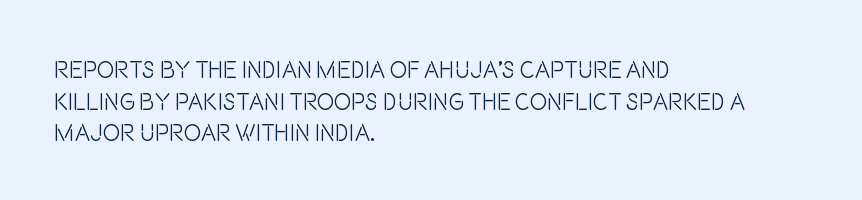
The image shows 23 px text type, upright; set left-aligned, normal line spacing (1.38x), normal letter spacing, not underlined.
